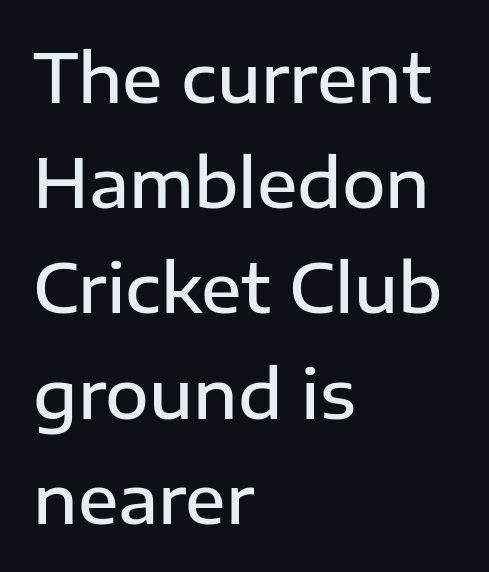
The image shows 67 px semibold sans-serif type, upright; set left-aligned, normal line spacing (1.57x), normal letter spacing, not underlined; low stroke contrast and a medium x-height.
